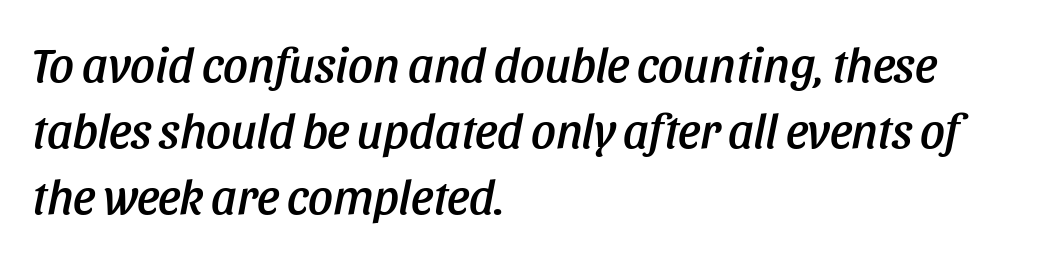
Letter spacing: default. Check the space under the baseline: it is left empty. Layout note: lines flush left. Here the designer chose a conventional face with non-uniform glyph widths. This is oblique type, the kind used for emphasis or titles.
